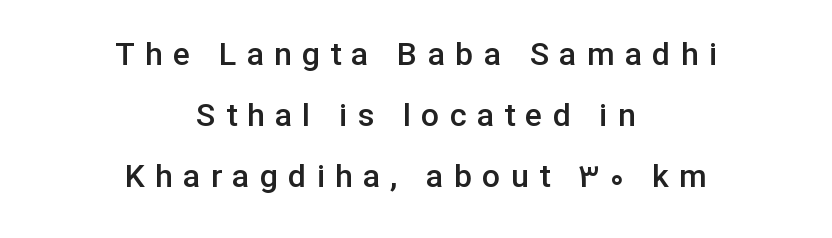
The rendering shows plain stroke endings on the letterforms — a sans-serif design. The zone under the glyphs is completely vacant. Nope, not italic — everything's standing straight. This rendering uses center alignment, leaving both contours irregular but symmetric.
